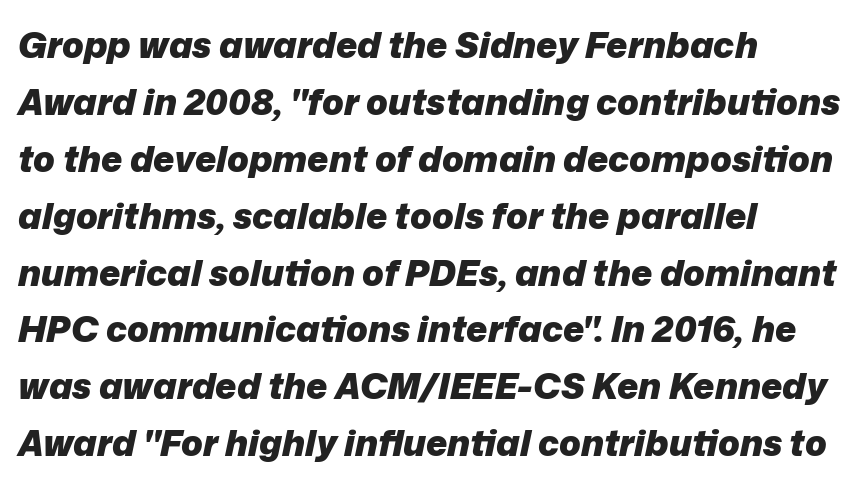
Nobody touched the tracking dial on this one. Characters are canted at an angle relative to the baseline's perpendicular. A student would call this left alignment; a typographer would say flush left, rag right. Every letter is thick-stroked: bold, no question. Check the space under the baseline: it is left empty. Regarding leading, the lines here are spaced in the standard way.
